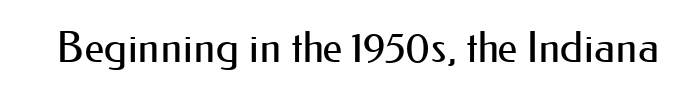
{"serif": "no", "italic": "no", "bold": "no", "weight": "regular", "width": "normal", "stroke_contrast": "medium", "x_height": "small", "monospaced": "no", "underline": "no", "letter_spacing": "normal", "letter_spacing_em": 0.0, "glyph_px": 42}
